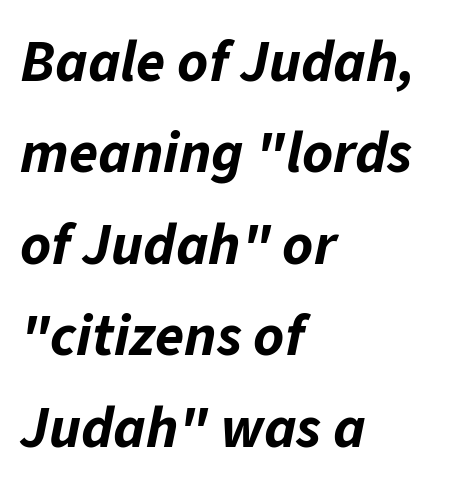
Students, observe: this is what conventionally led text looks like. A bare baseline throughout the passage. Yep, that's italic — everything's leaning. I'd describe the lettering as bold — thick and assertive. These lines keep a tight, regular rhythm from letter to letter.
